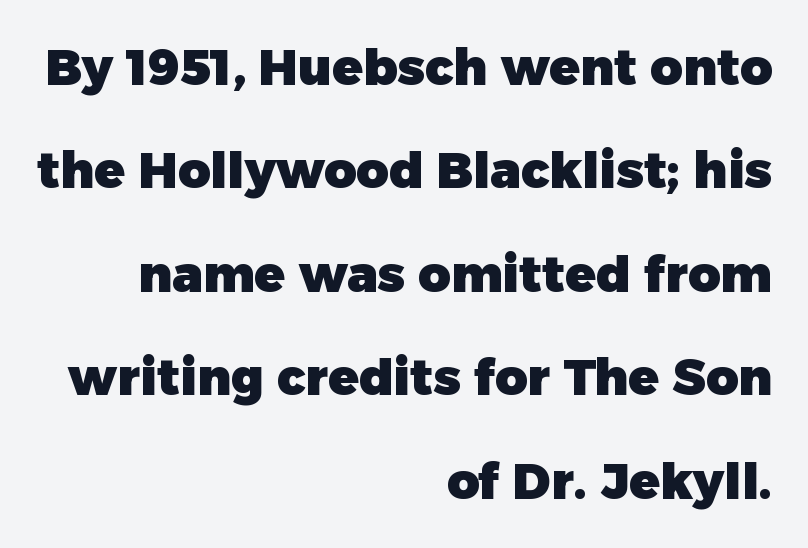
You could fit nearly another row in the gap between these rows. This is heavy type, rendered in bold. These lines were composed using upright roman letters. Nope, no serifs anywhere on these letters.
